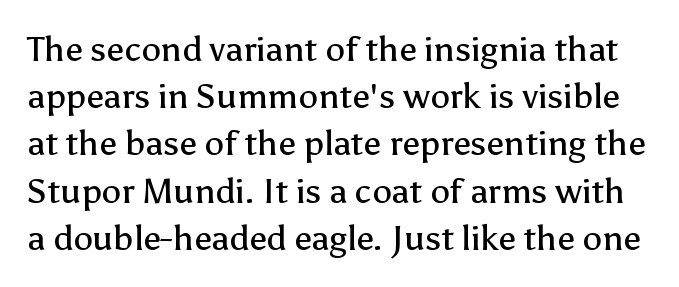
Spacing verdict: proportional, widths tailored to each character. The leading is moderate, giving the passage an even texture. Rendered with straight, roman letterforms. The glyphs are unaccompanied by any horizontal stroke below them.
